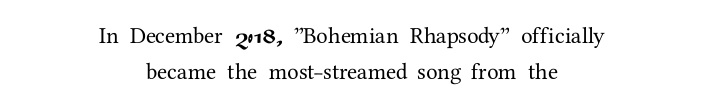
Q: Is the text italic (slanted)? A: No, it is upright.
Q: Is the text underlined? A: No.
Q: How is the paragraph aligned? A: Centered.
Q: Is the spacing between letters normal or unusually wide? A: Normal.
Q: Is the spacing between lines tight, normal or loose? A: Normal.
